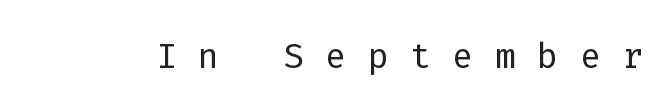
{"serif": "no", "italic": "no", "bold": "no", "weight": "light", "width": "normal", "stroke_contrast": "low", "x_height": "medium", "monospaced": "yes", "underline": "no", "letter_spacing": "wide", "letter_spacing_em": 0.44, "glyph_px": 49}
